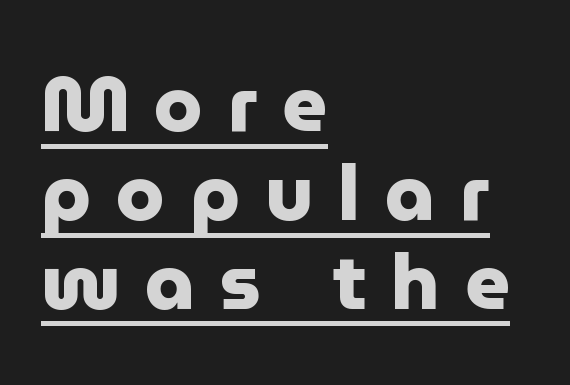
Loose tracking; the words dissolve into strings of separated letters. Observe the absence of serifs on each vertical stroke in this sample. Visually the block forms a straight wall on the left and a jagged coastline on the right. The letters advance in unequal steps, a hallmark of proportional type. Typographic density is high because the face is bold. The rendering uses the underline text-decoration.
